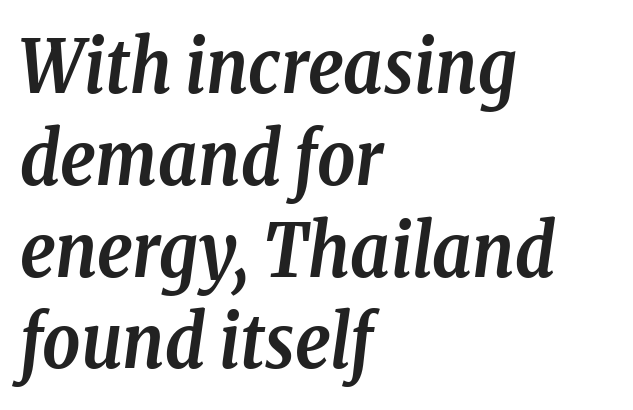
The image shows 74 px semibold, condensed serif type, italic (leaning right); set left-aligned, line spacing 1.24x, normal letter spacing, not underlined; low stroke contrast and a medium x-height.
